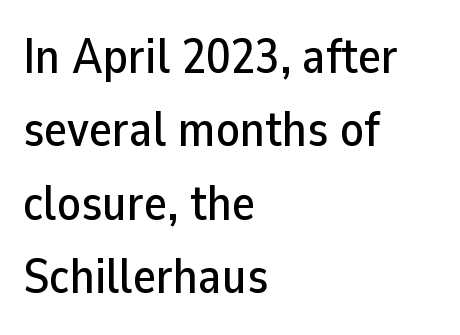
Normally led — the rows are evenly, conventionally spaced. Line beginnings align vertically; line endings do not. I'd call this a sans setting — the letters go barefoot. Underline: absent.
